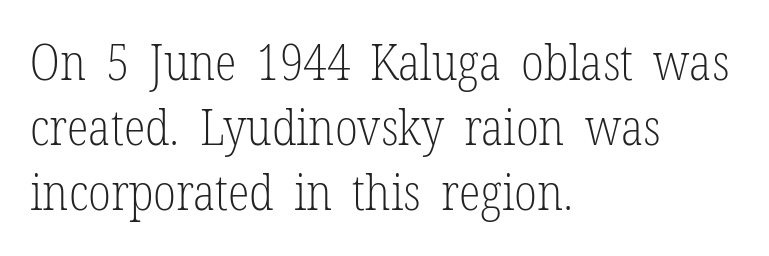
The image shows 50 px light, condensed serif type, upright; set left-aligned, normal line spacing (1.3x), normal letter spacing, not underlined; low stroke contrast and a medium x-height.
